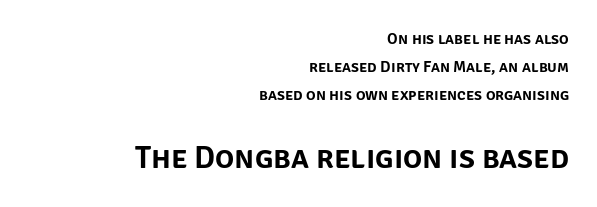
{"serif": "no", "italic": "no", "width": "normal", "stroke_contrast": "low", "x_height": "large", "monospaced": "no", "underline": "no", "align": "right", "line_spacing_ratio": 1.74, "letter_spacing": "normal", "letter_spacing_em": 0.0, "larger_block": "second", "size_ratio": 2.0, "glyph_px": 32}
